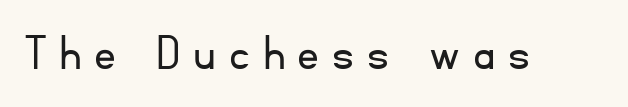
The image shows 54 px light sans-serif type, upright; set unusually wide letter spacing (+0.24 em), not underlined; low stroke contrast and a small x-height.
